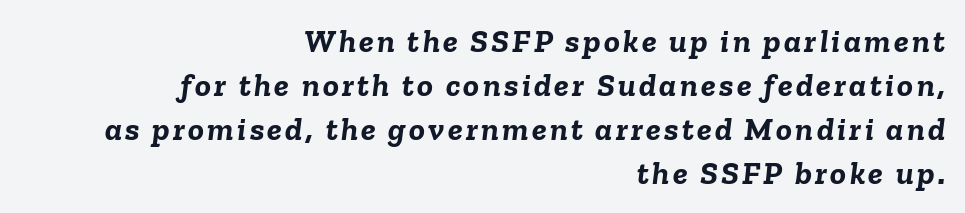
Character widths vary here, with narrow letters taking less room than wide ones. Is the type bold? Yes — the strokes are clearly thick and heavy. The rendering applies a slant to the glyphs. Where is the straight margin? On the right. The vertical gap from one line to the next is medium. Plain, unruled lines of type.
